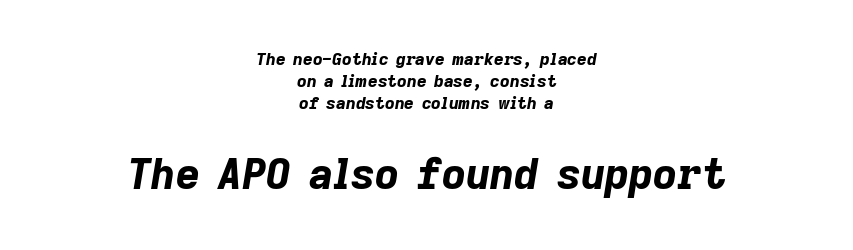
Q: Is the text bold? A: Yes.
Q: Is the text italic (slanted)? A: Yes, it leans right by about 9 degrees.
Q: Is the text underlined? A: No.
Q: How is the paragraph aligned? A: Centered.
Q: Is the spacing between letters normal or unusually wide? A: Normal.
Q: Is the spacing between lines tight, normal or loose? A: Normal.
Q: Which block of text is set in a larger size, the first (top) or the second (bottom)? A: The second (bottom) one.
Q: Width (condensed, normal, or wide)? A: Normal.
Q: Stroke contrast? A: Low.
Q: x-height? A: Medium.
Q: Monospaced? A: No.
